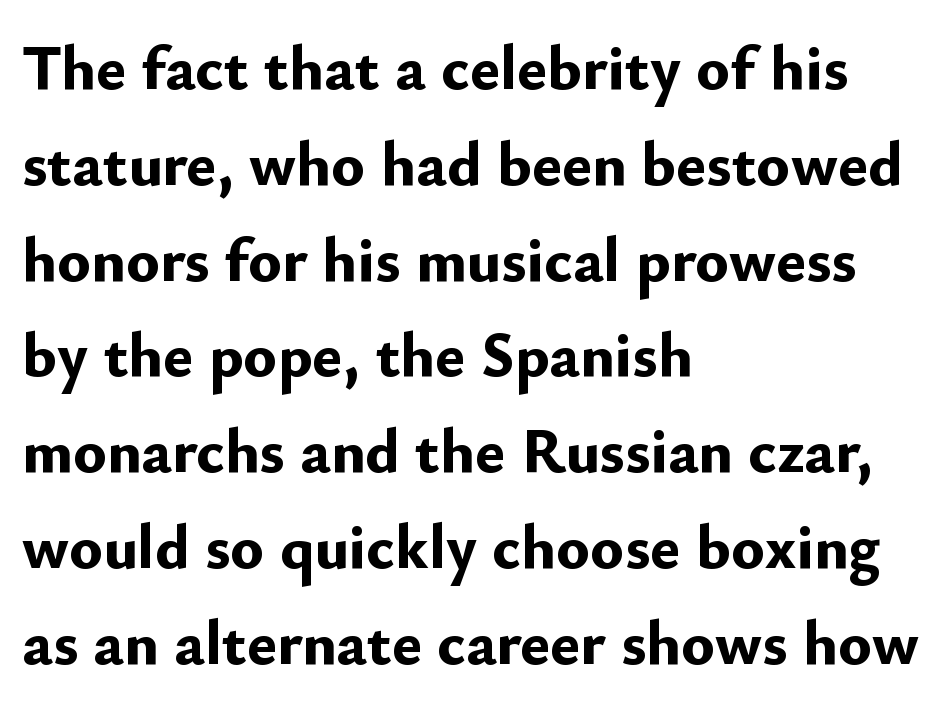
The image shows 63 px bold sans-serif type, upright; set left-aligned, normal line spacing (1.52x), normal letter spacing, not underlined; low stroke contrast and a small x-height.
